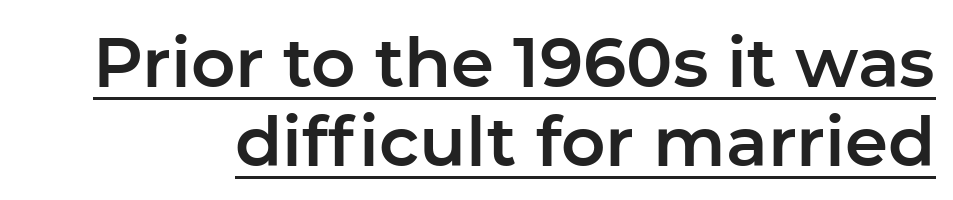
{"serif": "no", "italic": "no", "width": "normal", "stroke_contrast": "low", "x_height": "medium", "monospaced": "no", "underline": "yes", "line_spacing": "tight", "line_spacing_ratio": 1.14, "letter_spacing": "normal", "letter_spacing_em": 0.0, "glyph_px": 69}
